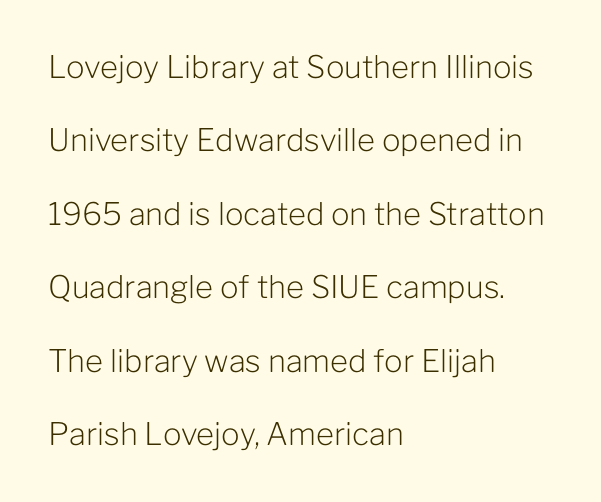
The image shows 31 px light sans-serif type, upright; set left-aligned, loose line spacing (2.37x), normal letter spacing, not underlined; low stroke contrast and a medium x-height.
